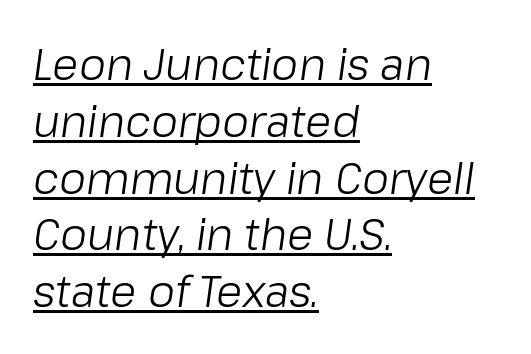
Q: Is the text bold? A: No.
Q: Is the text italic (slanted)? A: Yes, it leans right by about 8 degrees.
Q: Is the text underlined? A: Yes.
Q: How is the paragraph aligned? A: Left-aligned.
Q: Is the spacing between letters normal or unusually wide? A: Normal.
Q: Is the spacing between lines tight, normal or loose? A: Normal.
Q: Width (condensed, normal, or wide)? A: Normal.
Q: Stroke contrast? A: Low.
Q: x-height? A: Medium.
Q: Monospaced? A: No.
